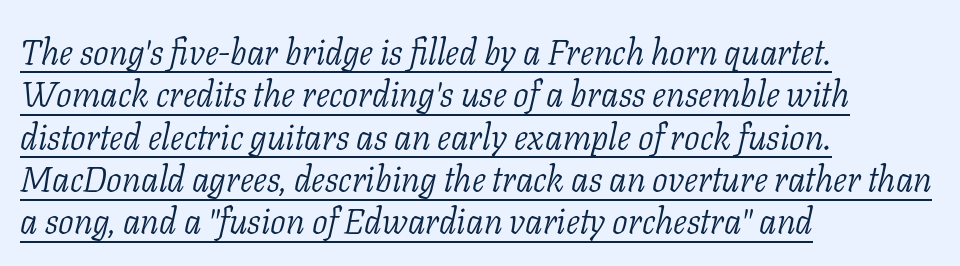
Q: Is the text bold? A: No.
Q: Is the text italic (slanted)? A: Yes, it leans right by about 11 degrees.
Q: Is the typeface a serif or a sans-serif typeface? A: Serif.
Q: Is the text underlined? A: Yes.
Q: How is the paragraph aligned? A: Left-aligned.
Q: Is the spacing between letters normal or unusually wide? A: Normal.
Q: Width (condensed, normal, or wide)? A: Normal.
Q: Stroke contrast? A: Low.
Q: x-height? A: Medium.
Q: Monospaced? A: No.
